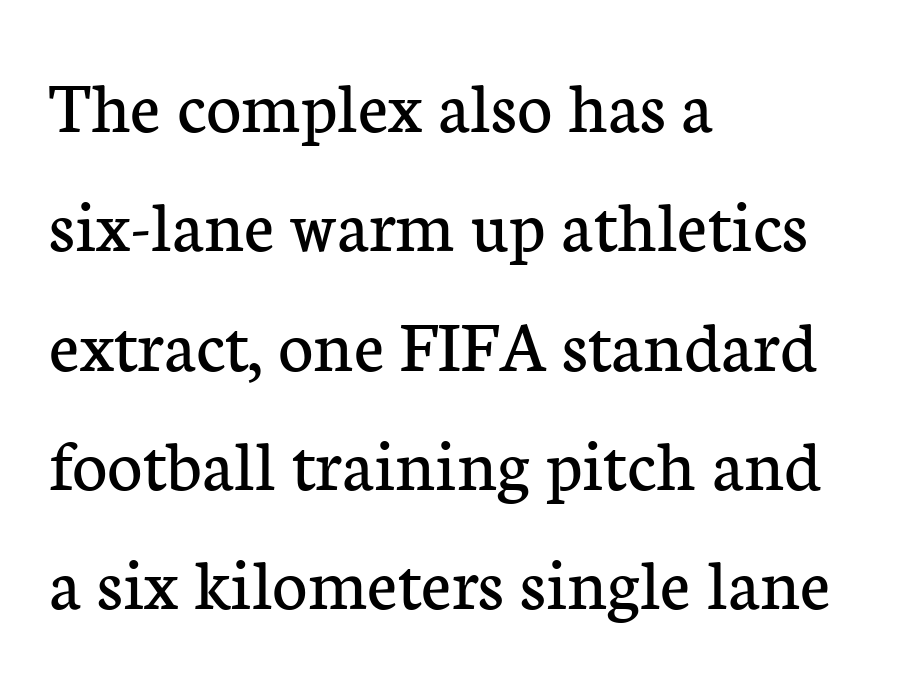
{"serif": "yes", "italic": "no", "bold": "no", "weight": "regular", "width": "normal", "stroke_contrast": "low", "x_height": "medium", "monospaced": "no", "underline": "no", "align": "left", "line_spacing": "normal", "line_spacing_ratio": 1.57, "letter_spacing": "normal", "letter_spacing_em": 0.0, "glyph_px": 76}
